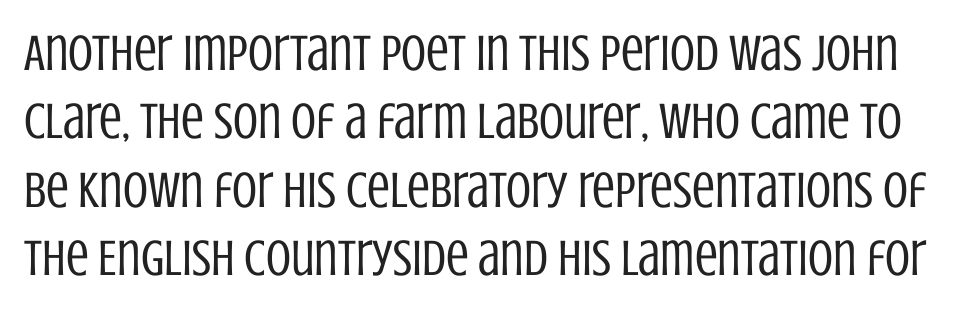
{"serif": "no", "italic": "no", "bold": "no", "weight": "regular", "width": "condensed", "stroke_contrast": "low", "x_height": "large", "monospaced": "no", "underline": "no", "line_spacing": "normal", "line_spacing_ratio": 1.34, "letter_spacing": "normal", "letter_spacing_em": 0.0, "glyph_px": 51}
